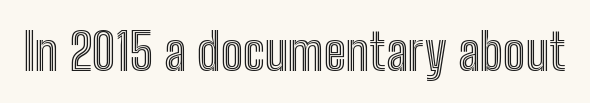
{"italic": "no", "width": "condensed", "x_height": "medium", "monospaced": "no", "underline": "no", "letter_spacing": "normal", "letter_spacing_em": 0.0, "glyph_px": 50}
